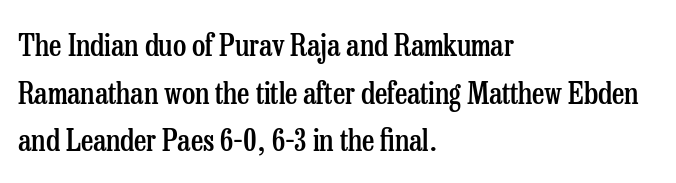
The image shows 30 px semibold, condensed serif type, upright; set left-aligned, normal line spacing (1.59x), normal letter spacing, not underlined; low stroke contrast and a medium x-height.
